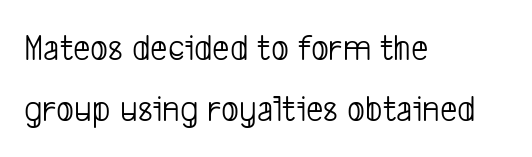
The image shows 38 px light, condensed sans-serif type; set left-aligned, normal line spacing (1.61x), normal letter spacing, not underlined; low stroke contrast and a medium x-height.
